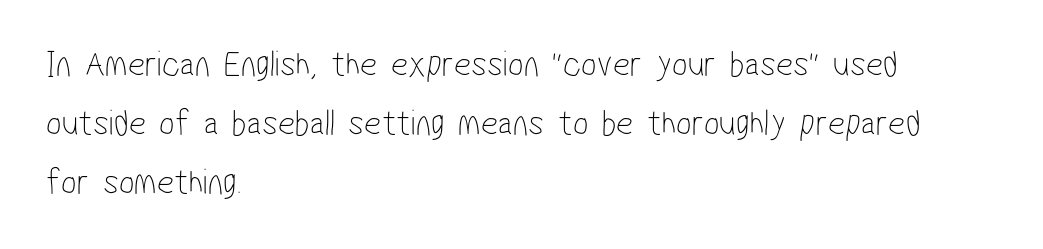
{"serif": "no", "bold": "no", "weight": "thin", "width": "condensed", "stroke_contrast": "low", "x_height": "medium", "monospaced": "no", "underline": "no", "align": "left", "line_spacing": "normal", "line_spacing_ratio": 1.6, "letter_spacing": "normal", "letter_spacing_em": 0.0, "glyph_px": 37}
